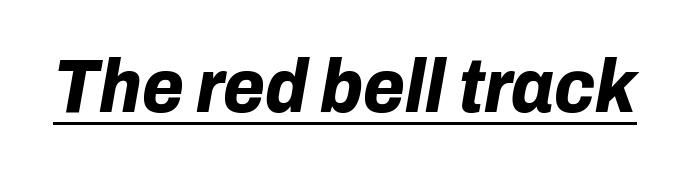
{"italic": "yes", "lean": "right", "slant_degrees": 10, "bold": "yes", "weight": "bold", "width": "normal", "stroke_contrast": "low", "x_height": "medium", "monospaced": "no", "underline": "yes", "letter_spacing": "normal", "letter_spacing_em": 0.0, "glyph_px": 76}
